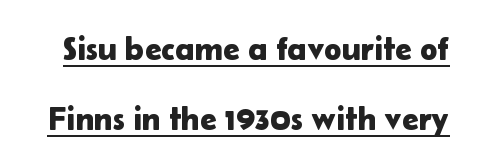
Q: Is the text italic (slanted)? A: No, it is upright.
Q: Is the typeface a serif or a sans-serif typeface? A: Sans-serif.
Q: Is the text underlined? A: Yes.
Q: Is the spacing between letters normal or unusually wide? A: Normal.
Q: Is the spacing between lines tight, normal or loose? A: Loose.
Q: Width (condensed, normal, or wide)? A: Normal.
Q: Stroke contrast? A: Low.
Q: x-height? A: Medium.
Q: Monospaced? A: No.
